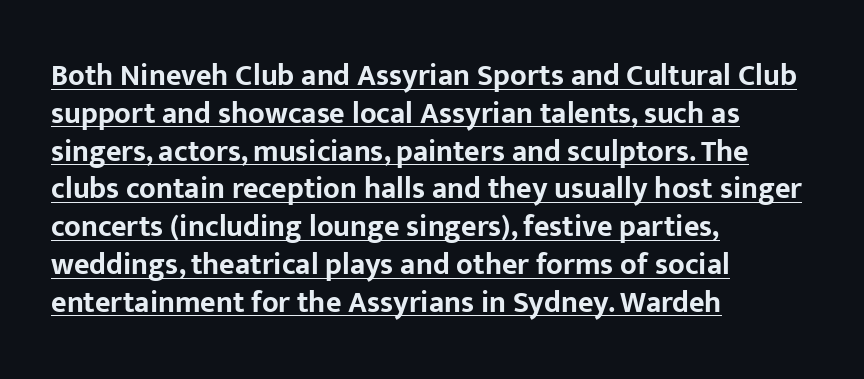
Do the characters align in a grid? No, the font is proportional. This sample is left-justified, so line endings fall wherever the words run out. Emphasis by weight is at full strength: bold. Font category for this specimen: sans-serif.
